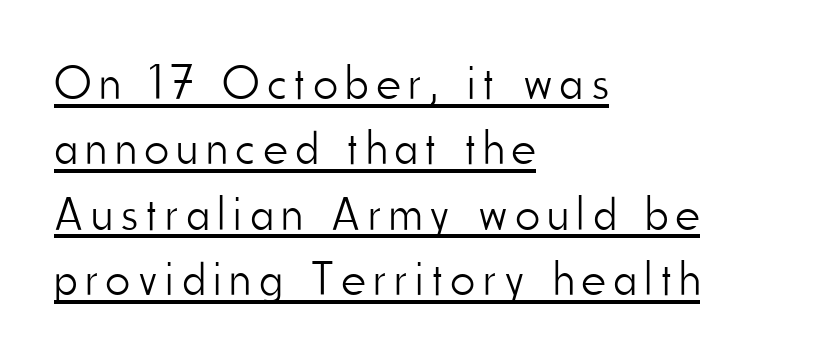
No feet cap the strokes, marking this as sans-serif type. Notice how descenders clear the ascenders below comfortably — that's standard leading. This rendering features underlined lettering. These lines are rendered in a variable-pitch font. Unbolded letterforms with no extra heft.
